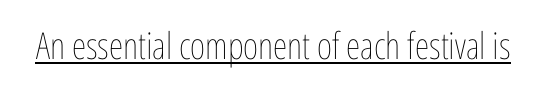
Q: Is the text bold? A: No.
Q: Is the text italic (slanted)? A: No, it is upright.
Q: Is the text underlined? A: Yes.
Q: Is the spacing between letters normal or unusually wide? A: Normal.
Q: Width (condensed, normal, or wide)? A: Condensed.
Q: Stroke contrast? A: Low.
Q: x-height? A: Medium.
Q: Monospaced? A: No.
